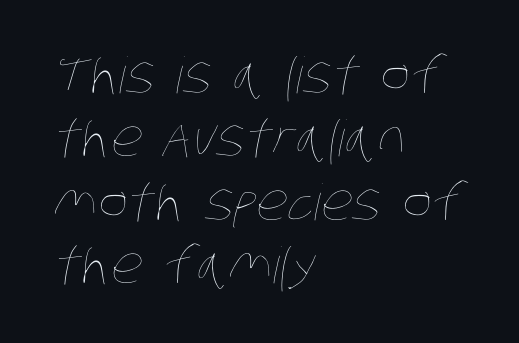
{"bold": "no", "weight": "thin", "width": "condensed", "stroke_contrast": "low", "x_height": "large", "monospaced": "no", "underline": "no", "align": "left", "line_spacing": "normal", "line_spacing_ratio": 1.27, "letter_spacing": "normal", "letter_spacing_em": 0.0, "glyph_px": 50}
